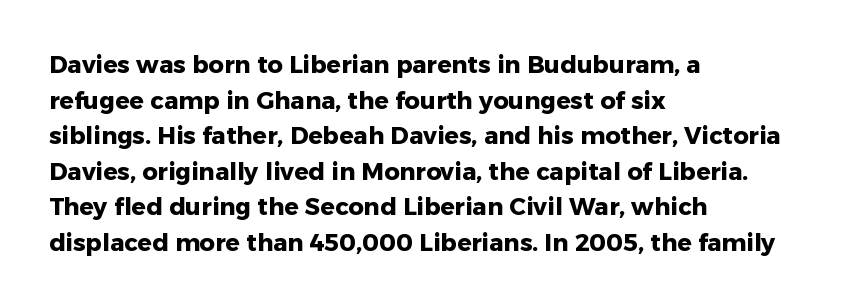
{"italic": "no", "bold": "yes", "underline": "no", "align": "left", "line_spacing": "normal", "line_spacing_ratio": 1.48, "letter_spacing": "normal", "letter_spacing_em": 0.0, "glyph_px": 24}
